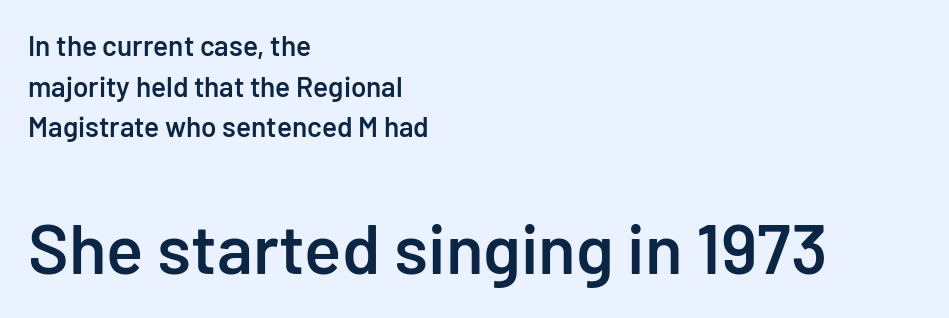
The image shows 69 px semibold sans-serif type, upright; set left-aligned, normal line spacing (1.45x), normal letter spacing, not underlined; the second (bottom) block is 2.46x larger; low stroke contrast and a medium x-height.
